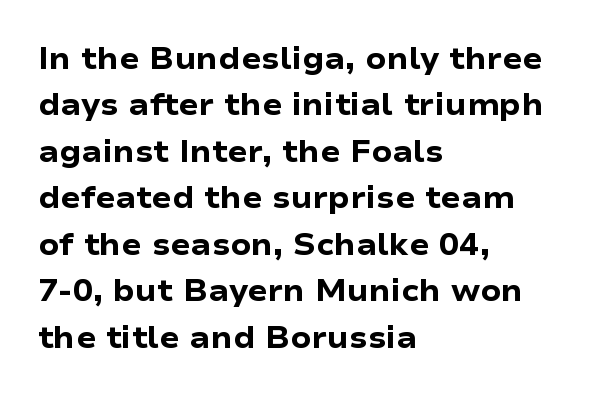
This rendering features lettering with no underline. Normally led — the rows are evenly, conventionally spaced. These lines are rendered in a variable-pitch font. Words appear dense and cohesive because spacing is normal.
